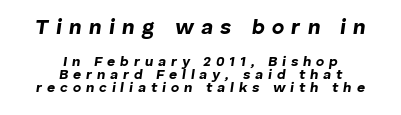
{"italic": "yes", "lean": "right", "slant_degrees": 8, "bold": "yes", "underline": "no", "align": "center", "line_spacing": "tight", "line_spacing_ratio": 0.95, "letter_spacing": "wide", "letter_spacing_em": 0.35, "larger_block": "first", "size_ratio": 1.5, "glyph_px": 21}
